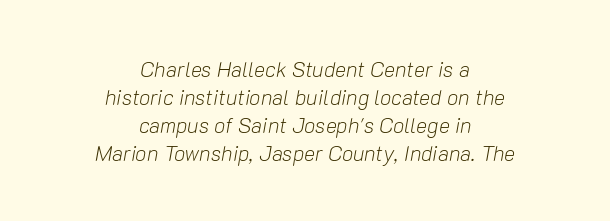
{"italic": "yes", "lean": "right", "slant_degrees": 10, "bold": "no", "underline": "no", "align": "center", "line_spacing": "normal", "line_spacing_ratio": 1.33, "letter_spacing": "normal", "letter_spacing_em": 0.0, "glyph_px": 21}
